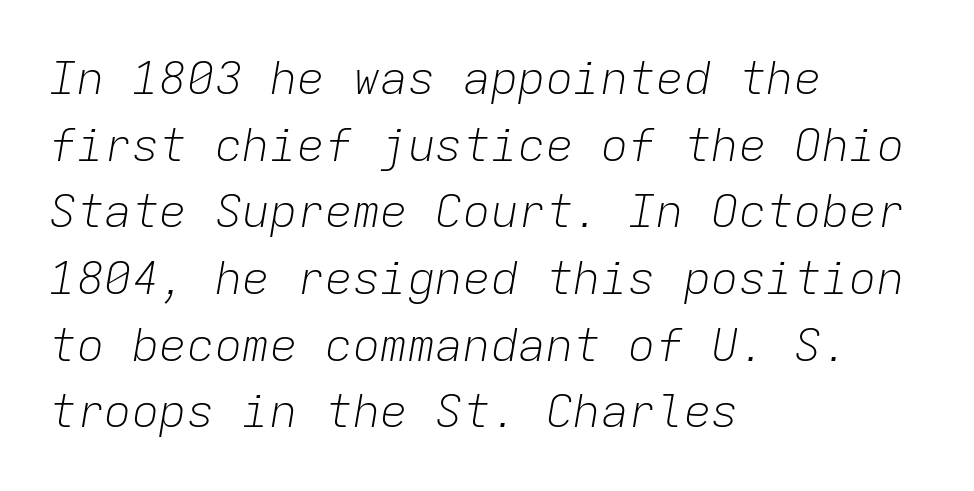
The image shows 46 px light type, italic (leaning right), monospaced; set left-aligned, normal line spacing (1.45x), normal letter spacing, not underlined; low stroke contrast and a medium x-height.
